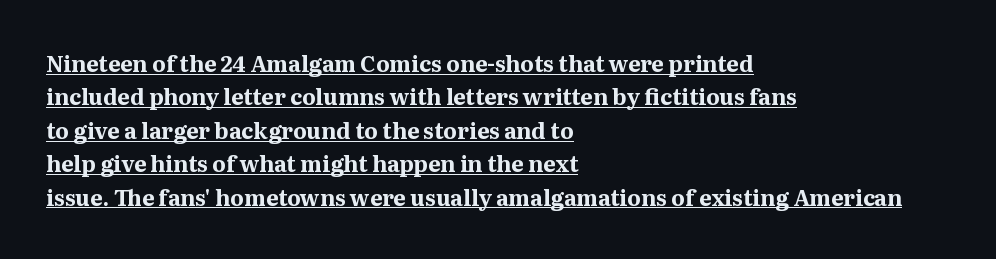
Q: Is the text bold? A: Yes.
Q: Is the text italic (slanted)? A: No, it is upright.
Q: Is the text underlined? A: Yes.
Q: How is the paragraph aligned? A: Left-aligned.
Q: Is the spacing between letters normal or unusually wide? A: Normal.
Q: Is the spacing between lines tight, normal or loose? A: Normal.
